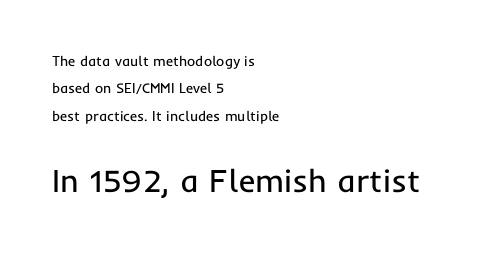
The lower block of text is set noticeably larger than the block above it. A typesetter would call this proportional, since set widths differ per character. In terms of letterspacing, this is plain default setting. Notice how the stems are strictly vertical — no italics here. Counters stay open thanks to moderate or lighter strokes. The passage shown is typeset with a sans-serif family.
